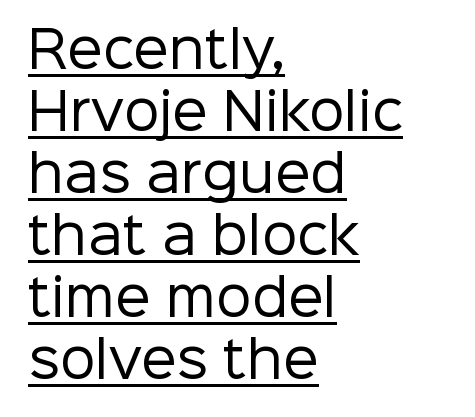
The glyphs are accompanied by a horizontal stroke just below them. Here the designer chose a conventional face with non-uniform glyph widths. This is the regular roman posture of the typeface. Default kerning and tracking; the words read as compact shapes. Bold? No — there's no thickening of the strokes.
